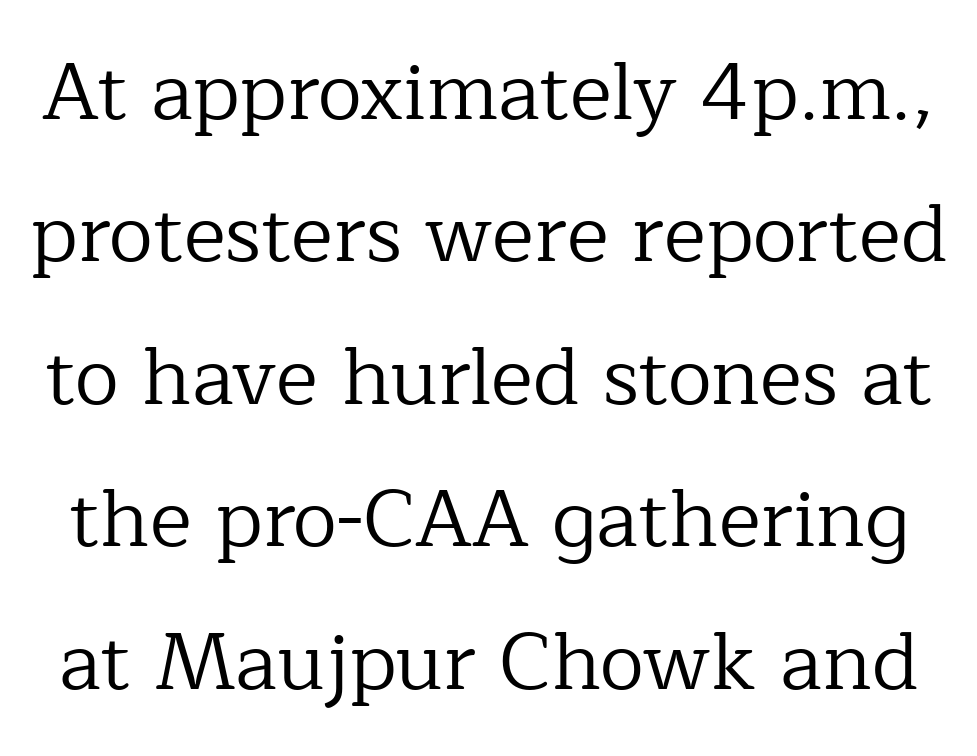
{"serif": "yes", "italic": "no", "bold": "no", "weight": "regular", "width": "normal", "stroke_contrast": "low", "x_height": "medium", "monospaced": "no", "underline": "no", "line_spacing_ratio": 1.78, "letter_spacing": "normal", "letter_spacing_em": 0.0, "glyph_px": 80}
